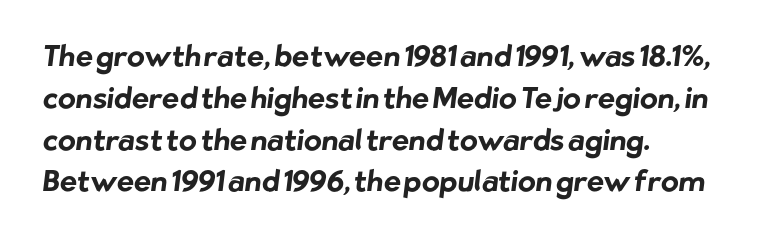
The image shows 29 px bold sans-serif type; set left-aligned, normal line spacing (1.44x), normal letter spacing, not underlined; low stroke contrast and a medium x-height.
